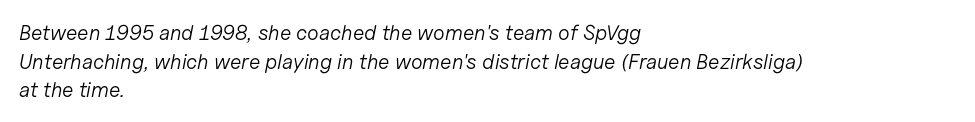
Q: Is the text bold? A: No.
Q: Is the text italic (slanted)? A: Yes, it leans right by about 11 degrees.
Q: Is the text underlined? A: No.
Q: How is the paragraph aligned? A: Left-aligned.
Q: Is the spacing between letters normal or unusually wide? A: Normal.
Q: Is the spacing between lines tight, normal or loose? A: Normal.
